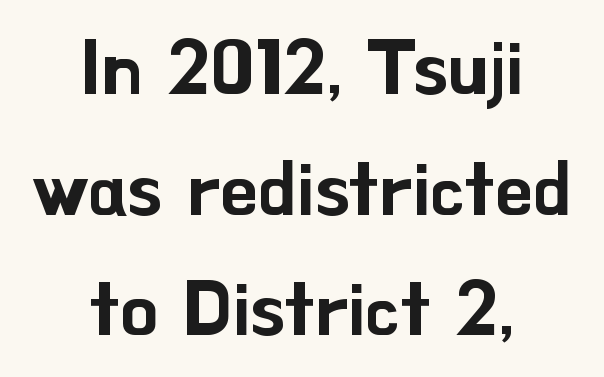
{"serif": "no", "italic": "no", "width": "normal", "stroke_contrast": "low", "x_height": "small", "monospaced": "no", "underline": "no", "align": "center", "line_spacing": "normal", "line_spacing_ratio": 1.61, "letter_spacing": "normal", "letter_spacing_em": 0.0, "glyph_px": 75}
